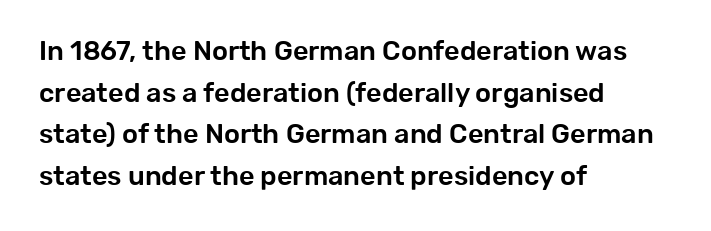
{"italic": "no", "underline": "no", "align": "left", "line_spacing": "normal", "line_spacing_ratio": 1.54, "letter_spacing": "normal", "letter_spacing_em": 0.0, "glyph_px": 27}
